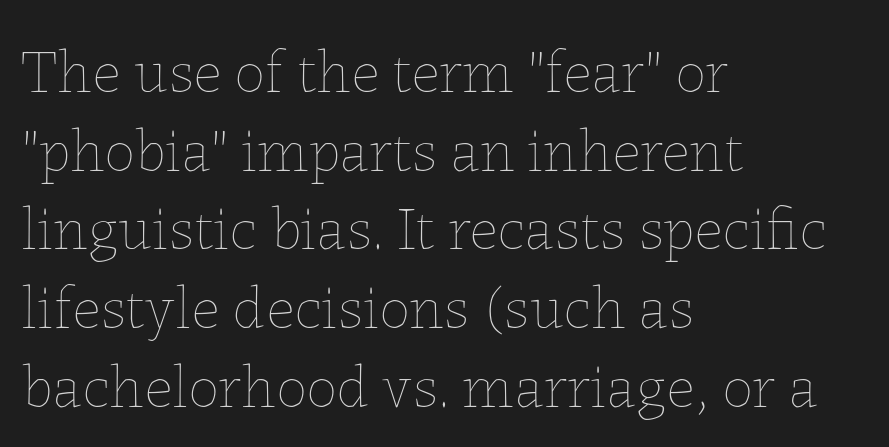
Q: Is the text bold? A: No.
Q: Is the text italic (slanted)? A: No, it is upright.
Q: Is the text underlined? A: No.
Q: How is the paragraph aligned? A: Left-aligned.
Q: Is the spacing between letters normal or unusually wide? A: Normal.
Q: Is the spacing between lines tight, normal or loose? A: Normal.
Q: Width (condensed, normal, or wide)? A: Normal.
Q: Stroke contrast? A: Low.
Q: x-height? A: Medium.
Q: Monospaced? A: No.
